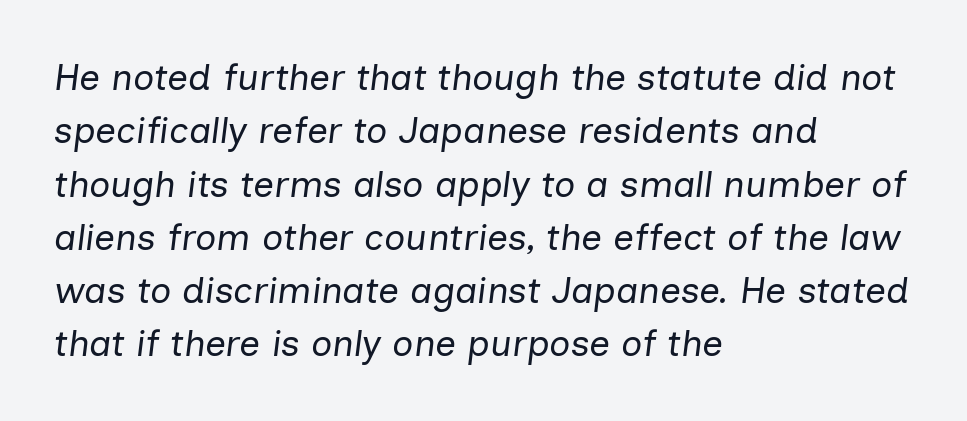
The image shows 37 px regular-weight type, italic (leaning right); set left-aligned, normal line spacing (1.44x), normal letter spacing, not underlined; low stroke contrast and a medium x-height.
